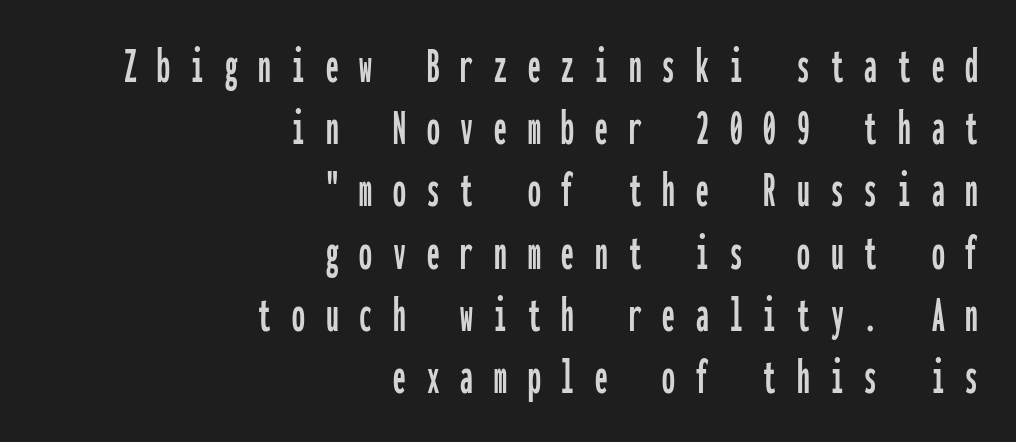
Q: Is the text italic (slanted)? A: No, it is upright.
Q: Is the typeface a serif or a sans-serif typeface? A: Sans-serif.
Q: Is the text underlined? A: No.
Q: How is the paragraph aligned? A: Right-aligned.
Q: Is the spacing between letters normal or unusually wide? A: Unusually wide.
Q: Width (condensed, normal, or wide)? A: Condensed.
Q: Stroke contrast? A: Low.
Q: x-height? A: Medium.
Q: Monospaced? A: Yes.
